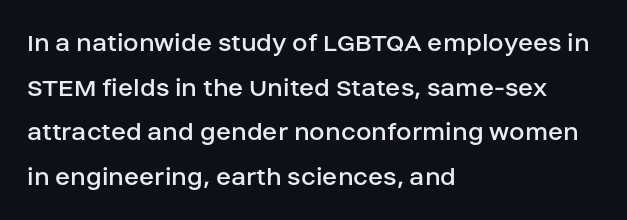
The image shows 28 px regular-weight sans-serif type, upright; set left-aligned, normal line spacing (1.59x), normal letter spacing, not underlined; low stroke contrast and a large x-height.
